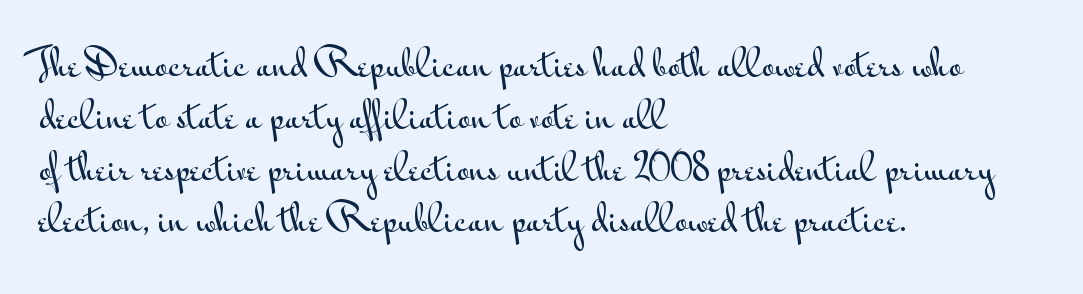
Q: Is the text italic (slanted)? A: Yes.
Q: Is the typeface a serif or a sans-serif typeface? A: Sans-serif.
Q: Is the text underlined? A: No.
Q: How is the paragraph aligned? A: Left-aligned.
Q: Is the spacing between letters normal or unusually wide? A: Normal.
Q: Is the spacing between lines tight, normal or loose? A: Normal.
Q: Width (condensed, normal, or wide)? A: Wide.
Q: Stroke contrast? A: Medium.
Q: x-height? A: Small.
Q: Monospaced? A: No.
